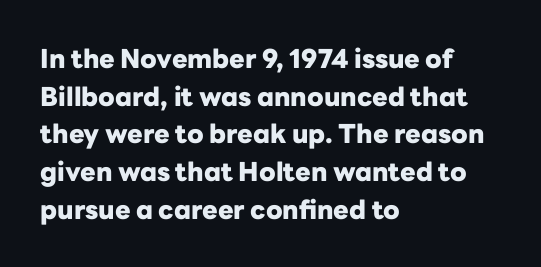
{"italic": "no", "bold": "yes", "underline": "no", "align": "left", "line_spacing": "normal", "line_spacing_ratio": 1.45, "letter_spacing": "normal", "letter_spacing_em": 0.0, "glyph_px": 26}
